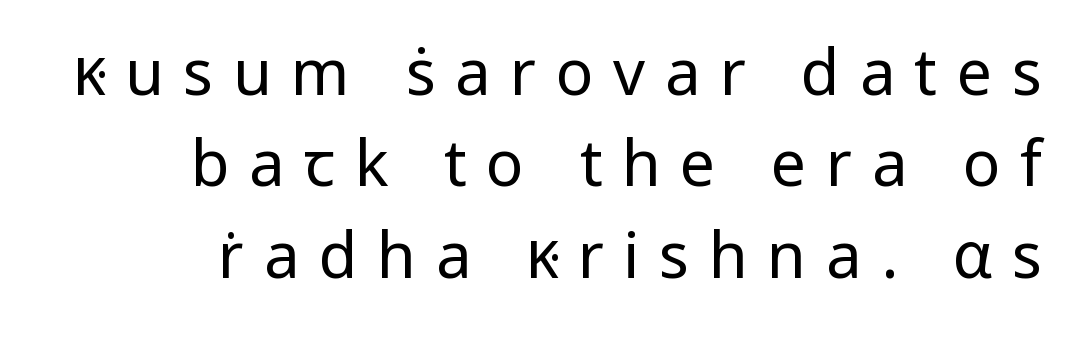
{"serif": "no", "italic": "no", "bold": "no", "weight": "regular", "width": "normal", "stroke_contrast": "low", "x_height": "medium", "monospaced": "no", "underline": "no", "align": "right", "line_spacing": "normal", "line_spacing_ratio": 1.45, "letter_spacing": "wide", "letter_spacing_em": 0.31, "glyph_px": 63}
